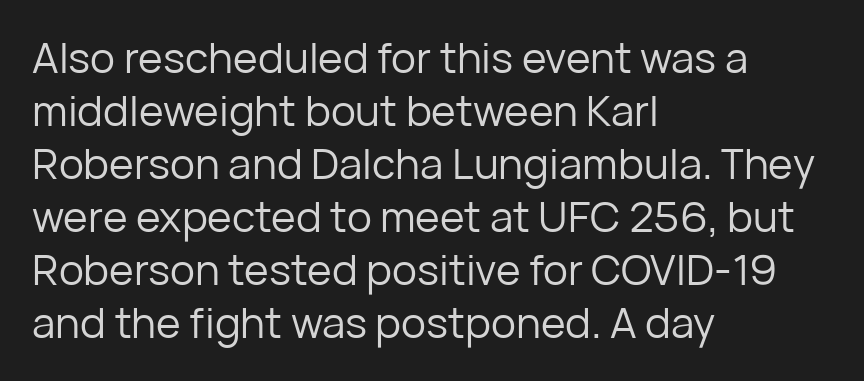
The image shows 42 px regular-weight sans-serif type, upright; set left-aligned, normal line spacing (1.26x), normal letter spacing, not underlined; low stroke contrast and a medium x-height.
